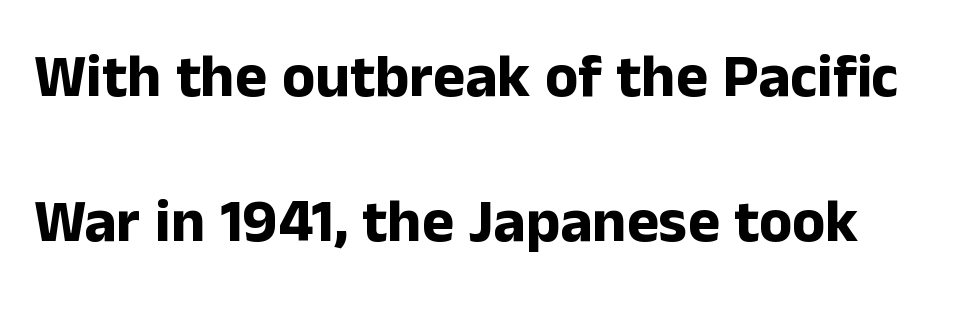
Descender tails drop into unmarked territory. Caption: standard tracking, unaltered. Serif or sans? Sans — the stroke terminals are bare. Proportional: the letters do not fall into vertical columns. Loosely led — the rows are spread out.
